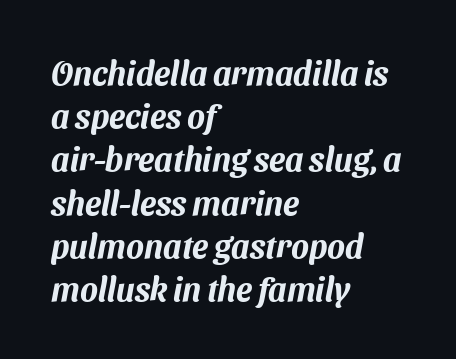
The image shows 33 px sans-serif type; set left-aligned, normal line spacing (1.31x), normal letter spacing, not underlined; medium stroke contrast and a medium x-height.
